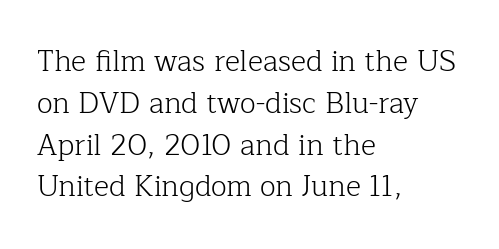
{"serif": "yes", "italic": "no", "bold": "no", "weight": "light", "width": "normal", "stroke_contrast": "low", "x_height": "medium", "monospaced": "no", "underline": "no", "align": "left", "line_spacing": "normal", "line_spacing_ratio": 1.44, "letter_spacing": "normal", "letter_spacing_em": 0.0, "glyph_px": 29}
